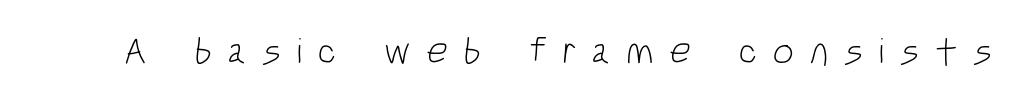
Q: Is the text bold? A: No.
Q: Is the typeface a serif or a sans-serif typeface? A: Sans-serif.
Q: Is the text underlined? A: No.
Q: Is the spacing between letters normal or unusually wide? A: Unusually wide.
Q: Width (condensed, normal, or wide)? A: Condensed.
Q: Stroke contrast? A: Low.
Q: x-height? A: Large.
Q: Monospaced? A: No.
